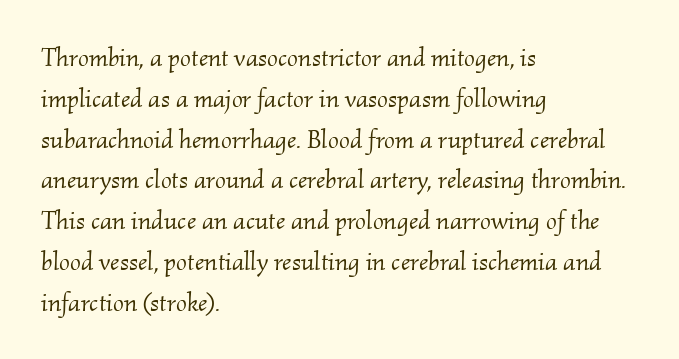
{"italic": "yes", "lean": "right", "slant_degrees": 2, "bold": "no", "underline": "no", "align": "left", "line_spacing": "normal", "line_spacing_ratio": 1.57, "letter_spacing": "normal", "letter_spacing_em": 0.0, "glyph_px": 26}
